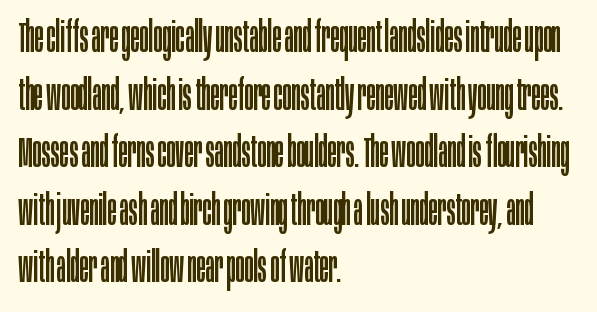
The lettering stays uniformly vertical, giving the passage a roman look. If you measured baseline to baseline, you'd find a middling distance. Each letter keeps its own natural width here, so spacing adapts to shape. Vertical stems look standard width or narrower in stroke. Honestly, there is no underline to notice here at all.
